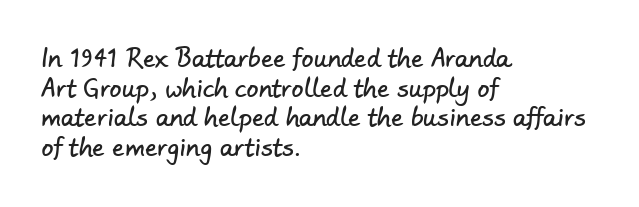
Check under the words: just untouched page. No extra tracking has been applied to these lines. Is the block centered? No — it sits flush against the left margin.
